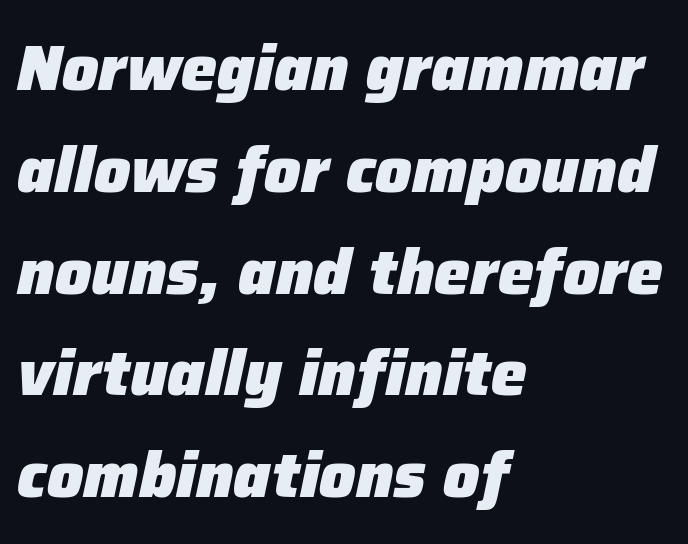
The image shows 64 px heavy type, italic (leaning right); set left-aligned, normal line spacing (1.59x), normal letter spacing, not underlined; low stroke contrast and a medium x-height.
